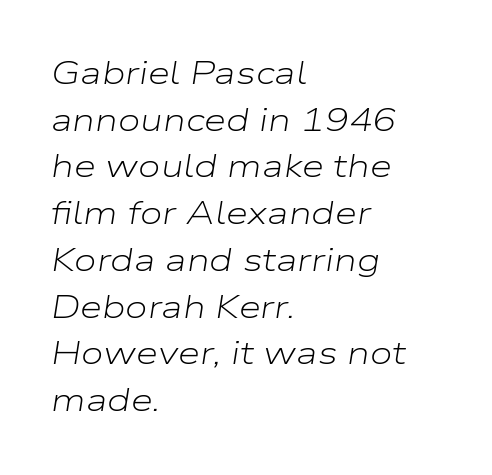
The image shows 32 px light, wide type, italic (leaning right); set left-aligned, normal line spacing (1.46x), normal letter spacing, not underlined; low stroke contrast and a medium x-height.
